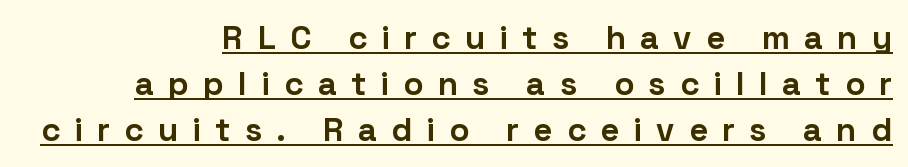
{"serif": "no", "italic": "no", "bold": "yes", "weight": "bold", "width": "normal", "stroke_contrast": "low", "x_height": "medium", "monospaced": "no", "underline": "yes", "align": "right", "line_spacing": "normal", "line_spacing_ratio": 1.39, "letter_spacing": "wide", "letter_spacing_em": 0.43, "glyph_px": 33}
